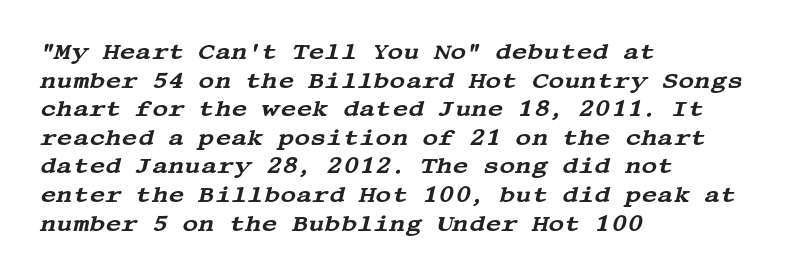
{"italic": "yes", "lean": "right", "slant_degrees": 13, "underline": "no", "align": "left", "line_spacing": "normal", "line_spacing_ratio": 1.3, "letter_spacing": "normal", "letter_spacing_em": 0.0, "glyph_px": 22}
